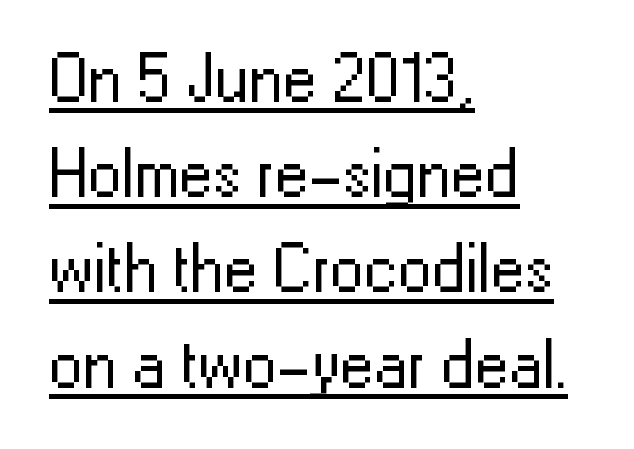
Classification — sans serif. Is this a fixed-width face? No — the glyphs have proportional, varying widths. Unbolded letterforms with no extra heft. Caption: multi-line text, flush left, ragged right.
